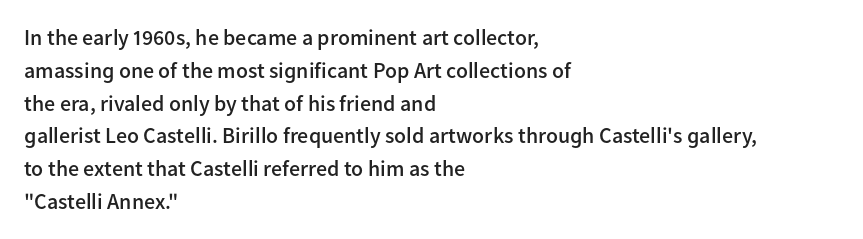
This sample is left-justified, so line endings fall wherever the words run out. Has an underline been added? It has not. The glyphs have the mass of a demibold cut, below bold. Nothing unusual about the tracking: characters are spaced as the font intends.
